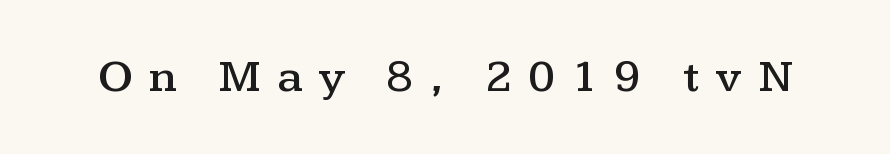
These lines are rendered in a variable-pitch font. In terms of letterspacing, this is a distinctly airy, spread setting. Regarding serifs, this sample has them. Italic? Not at all — the glyphs are vertical.
